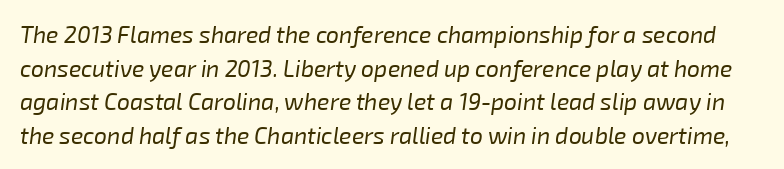
The image shows 23 px text type, italic (leaning right); set normal line spacing (1.46x), normal letter spacing, not underlined.
